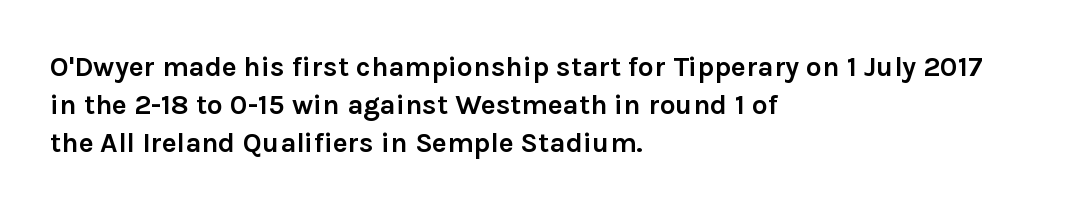
A bare baseline throughout the passage. Heavy-handed strokes throughout: this text is bold. Look at the bottom of the vertical strokes: they stop flat, with no serifs. A roman cut, with each character standing at attention. Tracking value appears to be zero — textbook default spacing. The face used here is proportionally spaced, like ordinary book or web type.
